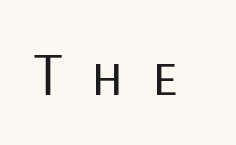
{"serif": "no", "italic": "no", "bold": "no", "weight": "regular", "width": "normal", "stroke_contrast": "low", "x_height": "medium", "monospaced": "no", "underline": "no", "letter_spacing": "wide", "letter_spacing_em": 0.47, "glyph_px": 61}
